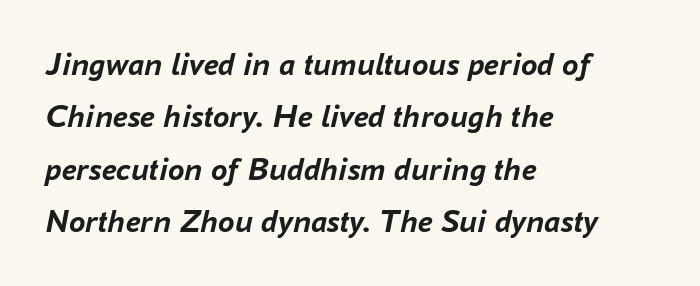
{"italic": "yes", "lean": "right", "slant_degrees": 16, "bold": "yes", "weight": "semibold", "width": "normal", "stroke_contrast": "low", "x_height": "medium", "monospaced": "no", "underline": "no", "align": "left", "line_spacing": "normal", "line_spacing_ratio": 1.59, "letter_spacing": "normal", "letter_spacing_em": 0.0, "glyph_px": 33}
